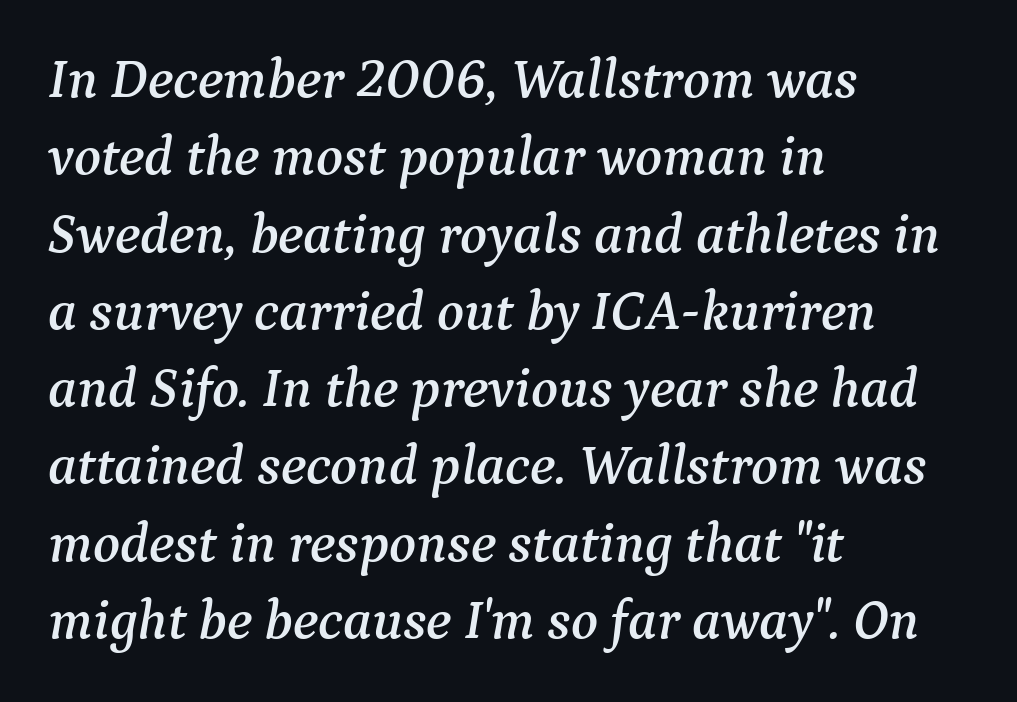
The image shows 56 px serif type, italic (leaning right); set left-aligned, normal line spacing (1.38x), normal letter spacing, not underlined; medium stroke contrast and a medium x-height.
